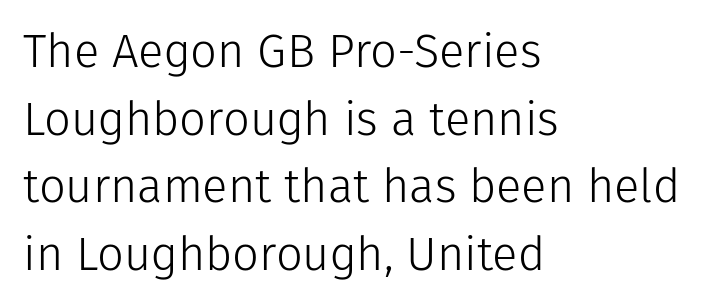
{"serif": "no", "italic": "no", "bold": "no", "weight": "light", "width": "normal", "stroke_contrast": "low", "x_height": "medium", "monospaced": "no", "underline": "no", "align": "left", "line_spacing": "normal", "line_spacing_ratio": 1.44, "letter_spacing": "normal", "letter_spacing_em": 0.0, "glyph_px": 47}
